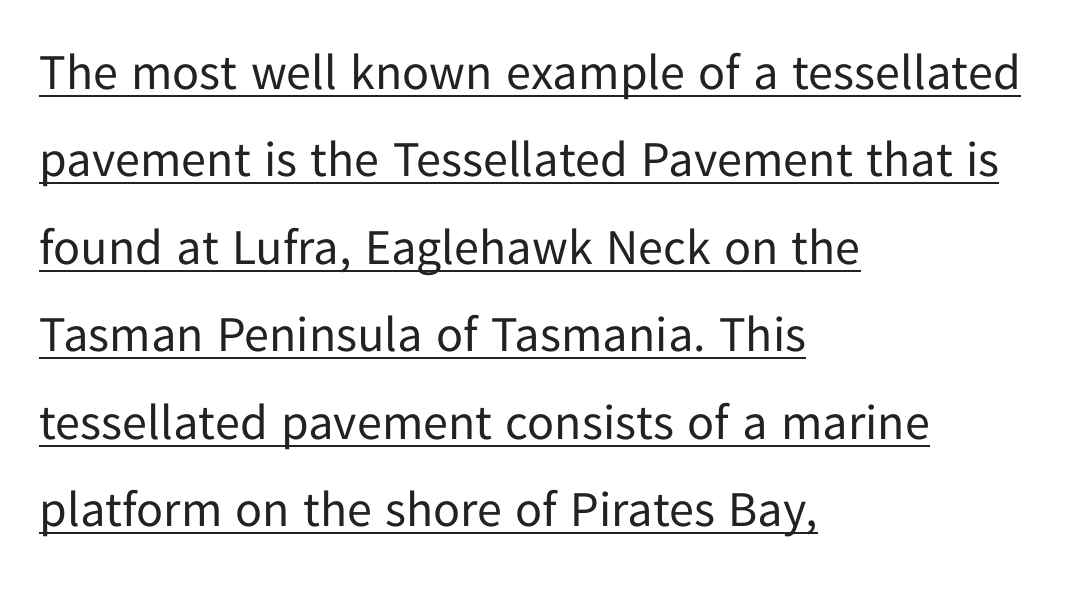
Q: Is the text bold? A: No.
Q: Is the text italic (slanted)? A: No, it is upright.
Q: Is the typeface a serif or a sans-serif typeface? A: Sans-serif.
Q: Is the text underlined? A: Yes.
Q: How is the paragraph aligned? A: Left-aligned.
Q: Is the spacing between letters normal or unusually wide? A: Normal.
Q: Width (condensed, normal, or wide)? A: Normal.
Q: Stroke contrast? A: Low.
Q: x-height? A: Medium.
Q: Monospaced? A: No.
